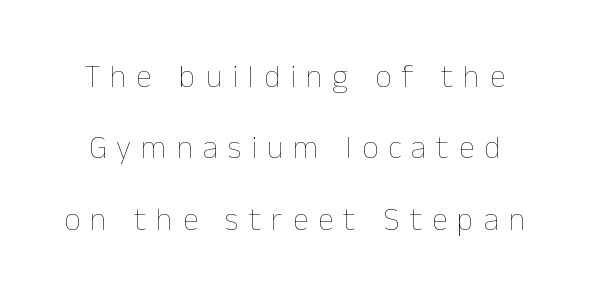
Q: Is the text bold? A: No.
Q: Is the text italic (slanted)? A: No, it is upright.
Q: Is the text underlined? A: No.
Q: Is the spacing between letters normal or unusually wide? A: Unusually wide.
Q: Is the spacing between lines tight, normal or loose? A: Loose.
Q: Width (condensed, normal, or wide)? A: Normal.
Q: Stroke contrast? A: Low.
Q: x-height? A: Medium.
Q: Monospaced? A: No.
